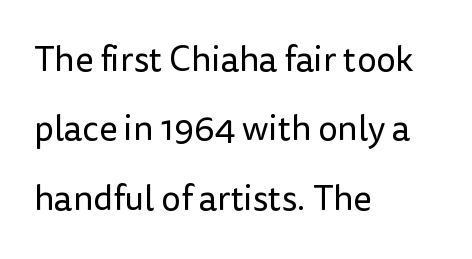
Rendered with straight, roman letterforms. Vertically, the passage feels expansive, rows floating well apart. Caption: multi-line text, flush left, ragged right. Font category for this specimen: sans-serif.
